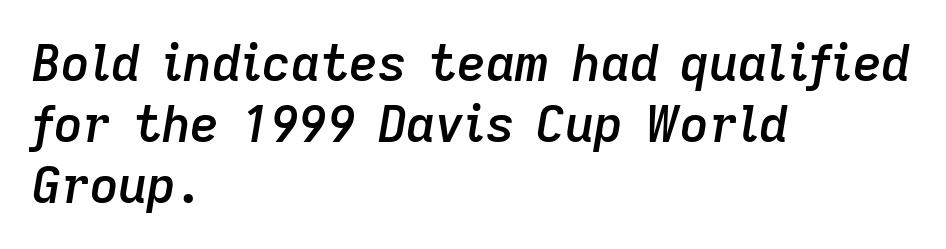
Q: Is the text bold? A: Semi-bold.
Q: Is the text italic (slanted)? A: Yes, it leans right by about 9 degrees.
Q: Is the text underlined? A: No.
Q: How is the paragraph aligned? A: Left-aligned.
Q: Is the spacing between letters normal or unusually wide? A: Normal.
Q: Width (condensed, normal, or wide)? A: Normal.
Q: Stroke contrast? A: Low.
Q: x-height? A: Medium.
Q: Monospaced? A: No.
